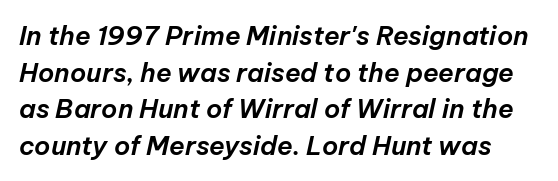
Letters rest on an invisible, unmarked baseline. This block has exactly the height ordinary leading produces. Italic? Definitely — the glyphs are oblique. Letter spacing: default.
